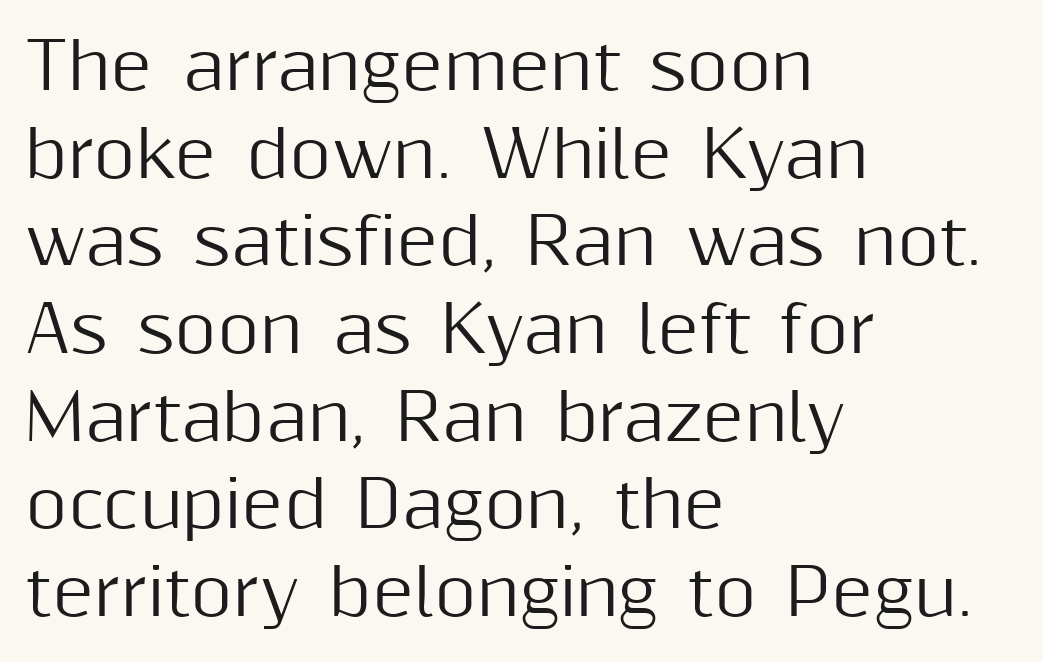
The rendering anchors every line to the left-hand side. Nobody touched the tracking dial on this one. One glance says typical: line gaps are just what's usual. Stroke terminals: plain, sans-serif. Every character sits straight up, as roman type does.
